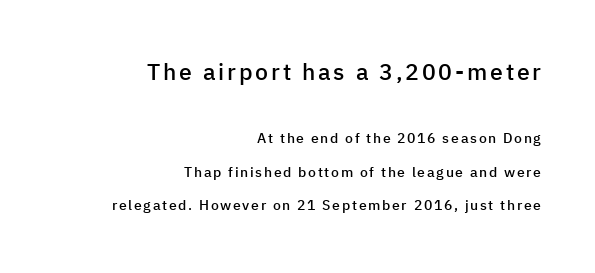
Q: Is the text bold? A: Semi-bold.
Q: Is the text italic (slanted)? A: No, it is upright.
Q: Is the text underlined? A: No.
Q: How is the paragraph aligned? A: Right-aligned.
Q: Is the spacing between lines tight, normal or loose? A: Loose.
Q: Which block of text is set in a larger size, the first (top) or the second (bottom)? A: The first (top) one.
